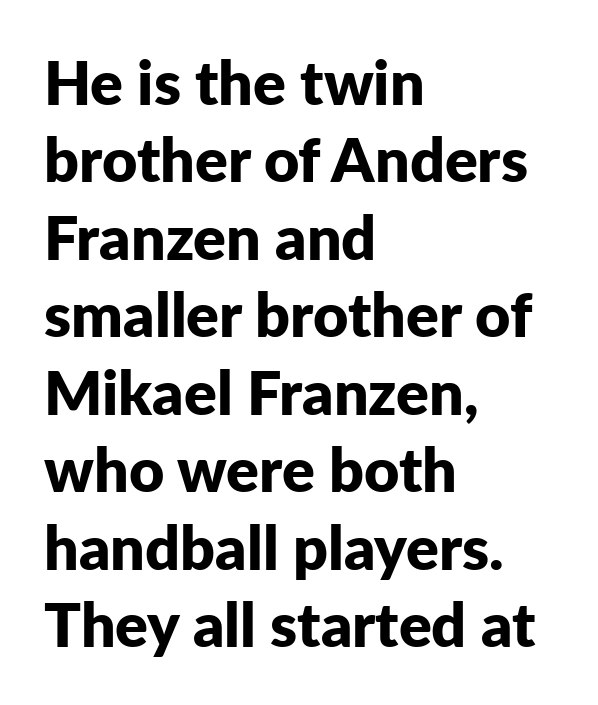
Q: Is the text bold? A: Yes.
Q: Is the text italic (slanted)? A: No, it is upright.
Q: Is the typeface a serif or a sans-serif typeface? A: Sans-serif.
Q: Is the text underlined? A: No.
Q: How is the paragraph aligned? A: Left-aligned.
Q: Is the spacing between letters normal or unusually wide? A: Normal.
Q: Is the spacing between lines tight, normal or loose? A: Normal.
Q: Width (condensed, normal, or wide)? A: Normal.
Q: Stroke contrast? A: Low.
Q: x-height? A: Medium.
Q: Monospaced? A: No.
